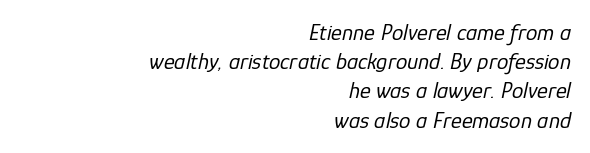
{"italic": "yes", "lean": "right", "slant_degrees": 12, "bold": "no", "underline": "no", "align": "right", "line_spacing": "normal", "line_spacing_ratio": 1.27, "letter_spacing": "normal", "letter_spacing_em": 0.0, "glyph_px": 23}
